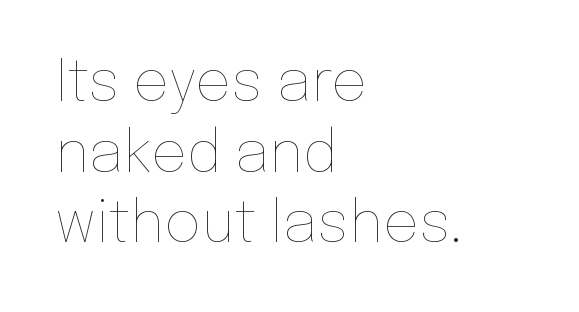
The image shows 57 px thin type, upright; set left-aligned, line spacing 1.24x, normal letter spacing, not underlined; low stroke contrast and a medium x-height.
